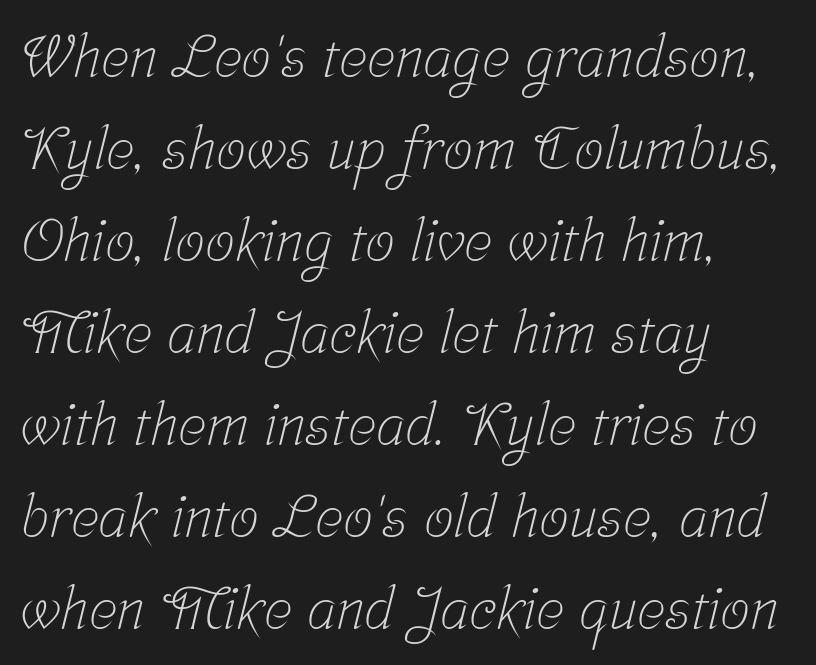
The image shows 59 px light, condensed serif type; set left-aligned, normal line spacing (1.56x), normal letter spacing, not underlined; low stroke contrast and a medium x-height.
